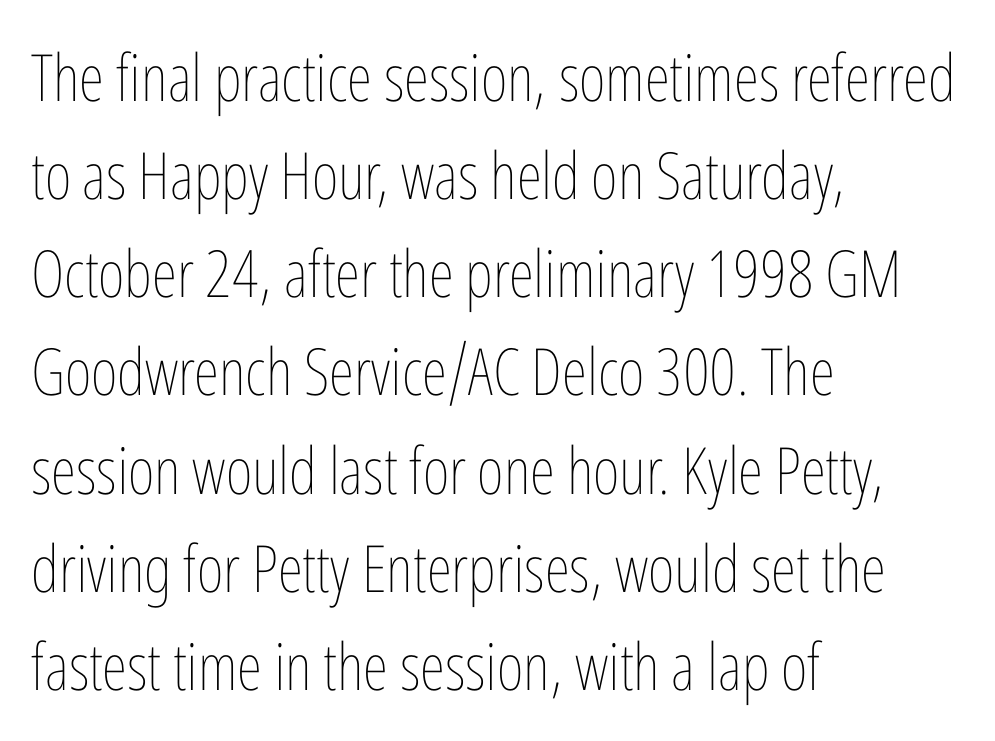
Q: Is the text bold? A: No.
Q: Is the text italic (slanted)? A: No, it is upright.
Q: Is the text underlined? A: No.
Q: How is the paragraph aligned? A: Left-aligned.
Q: Is the spacing between letters normal or unusually wide? A: Normal.
Q: Is the spacing between lines tight, normal or loose? A: Normal.
Q: Width (condensed, normal, or wide)? A: Condensed.
Q: Stroke contrast? A: Low.
Q: x-height? A: Medium.
Q: Monospaced? A: No.
